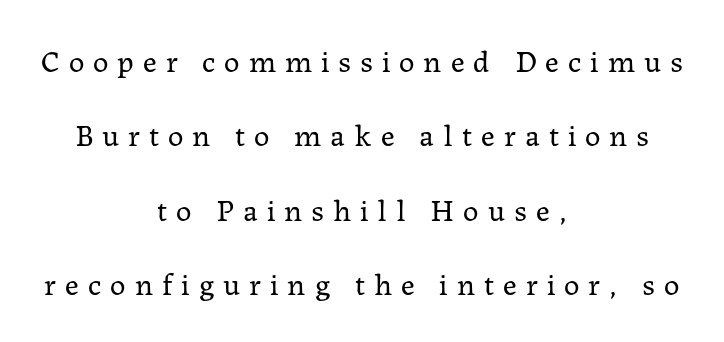
Q: Is the text bold? A: No.
Q: Is the text italic (slanted)? A: No, it is upright.
Q: Is the typeface a serif or a sans-serif typeface? A: Serif.
Q: Is the text underlined? A: No.
Q: How is the paragraph aligned? A: Centered.
Q: Is the spacing between letters normal or unusually wide? A: Unusually wide.
Q: Is the spacing between lines tight, normal or loose? A: Loose.
Q: Width (condensed, normal, or wide)? A: Normal.
Q: Stroke contrast? A: Low.
Q: x-height? A: Medium.
Q: Monospaced? A: No.
